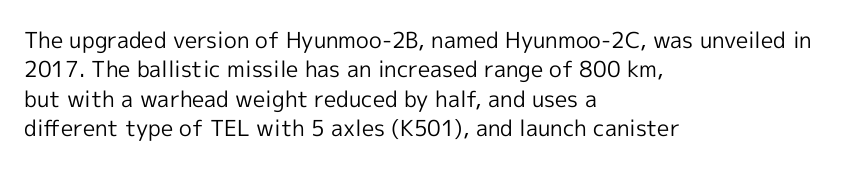
{"italic": "no", "bold": "no", "underline": "no", "align": "left", "line_spacing": "normal", "line_spacing_ratio": 1.34, "letter_spacing": "normal", "letter_spacing_em": 0.0, "glyph_px": 22}
